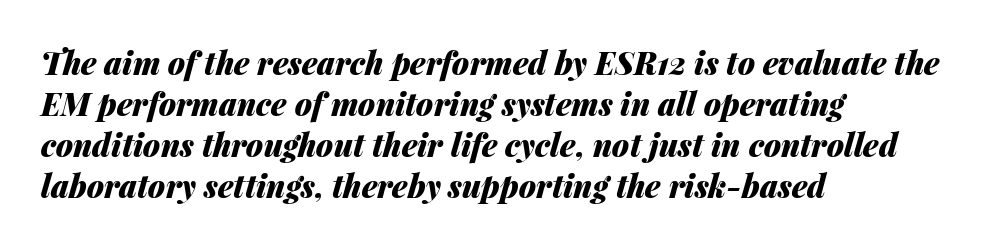
{"italic": "yes", "lean": "right", "slant_degrees": 14, "bold": "yes", "weight": "heavy", "width": "normal", "stroke_contrast": "medium", "x_height": "medium", "monospaced": "no", "underline": "no", "align": "left", "line_spacing": "normal", "line_spacing_ratio": 1.32, "letter_spacing": "normal", "letter_spacing_em": 0.0, "glyph_px": 31}
